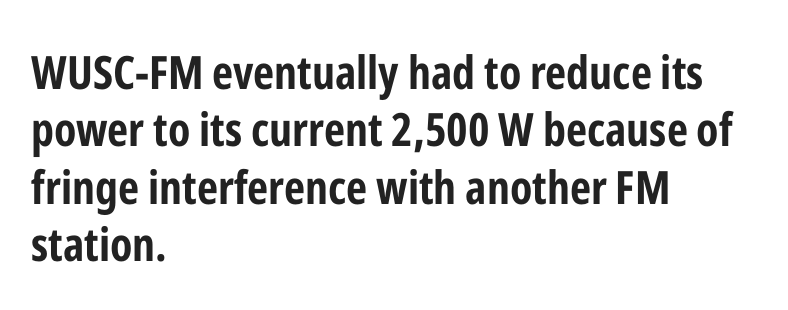
The image shows 46 px bold, condensed sans-serif type, upright; set left-aligned, normal line spacing (1.25x), normal letter spacing, not underlined; low stroke contrast and a medium x-height.
